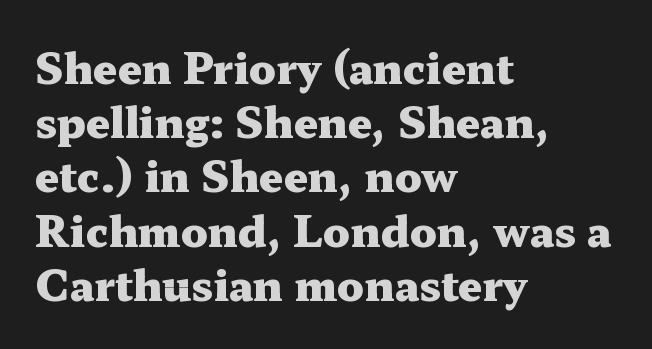
The image shows 42 px heavy, wide serif type, upright; set left-aligned, normal line spacing (1.29x), normal letter spacing, not underlined; medium stroke contrast and a medium x-height.
